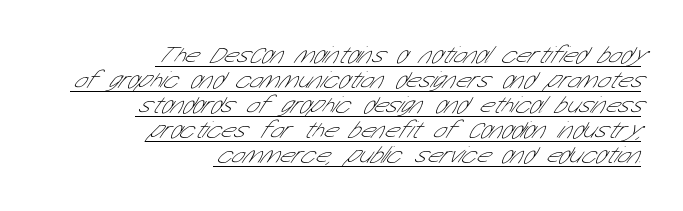
Q: Is the text bold? A: No.
Q: Is the text underlined? A: Yes.
Q: How is the paragraph aligned? A: Right-aligned.
Q: Is the spacing between letters normal or unusually wide? A: Normal.
Q: Is the spacing between lines tight, normal or loose? A: Tight.
